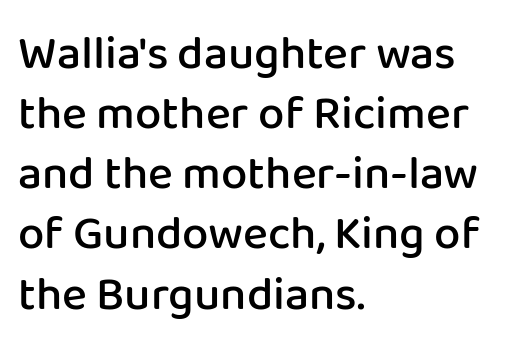
{"serif": "no", "italic": "no", "bold": "semi", "weight": "semibold", "width": "normal", "stroke_contrast": "low", "x_height": "medium", "monospaced": "no", "underline": "no", "align": "left", "line_spacing": "normal", "line_spacing_ratio": 1.28, "letter_spacing": "normal", "letter_spacing_em": 0.0, "glyph_px": 47}
